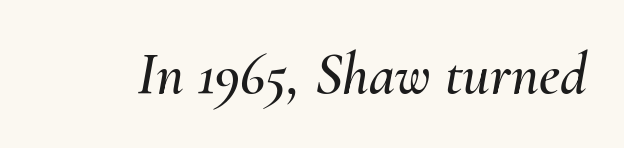
The image shows 59 px text type, italic (leaning right); set normal letter spacing, not underlined; medium stroke contrast and a small x-height.
